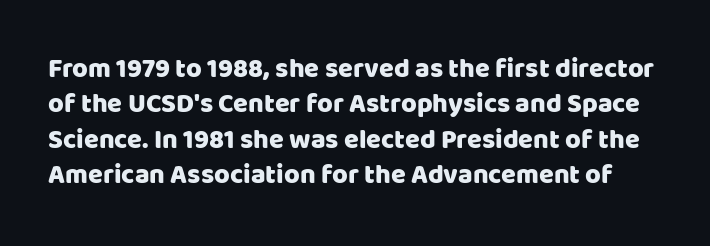
{"italic": "no", "underline": "no", "line_spacing": "normal", "line_spacing_ratio": 1.31, "letter_spacing": "normal", "letter_spacing_em": 0.0, "glyph_px": 27}
